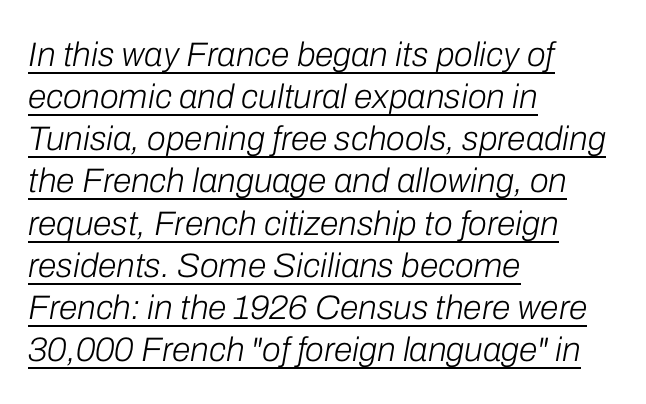
Looking at the ascenders, they clearly lean. Quick note: underline on. Caption: standard tracking, unaltered. A typesetter would call this proportional, since set widths differ per character. No letter is thick-stroked: the sample isn't bold. The rendering anchors every line to the left-hand side.
